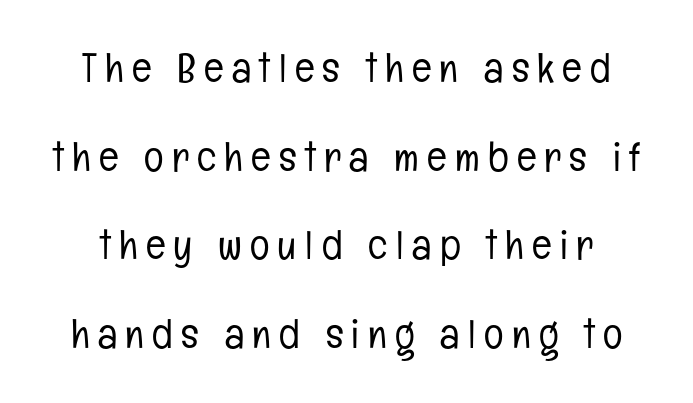
The image shows 41 px light, condensed sans-serif type, upright; set loose line spacing (2.16x), unusually wide letter spacing (+0.2 em), not underlined; low stroke contrast and a medium x-height.
